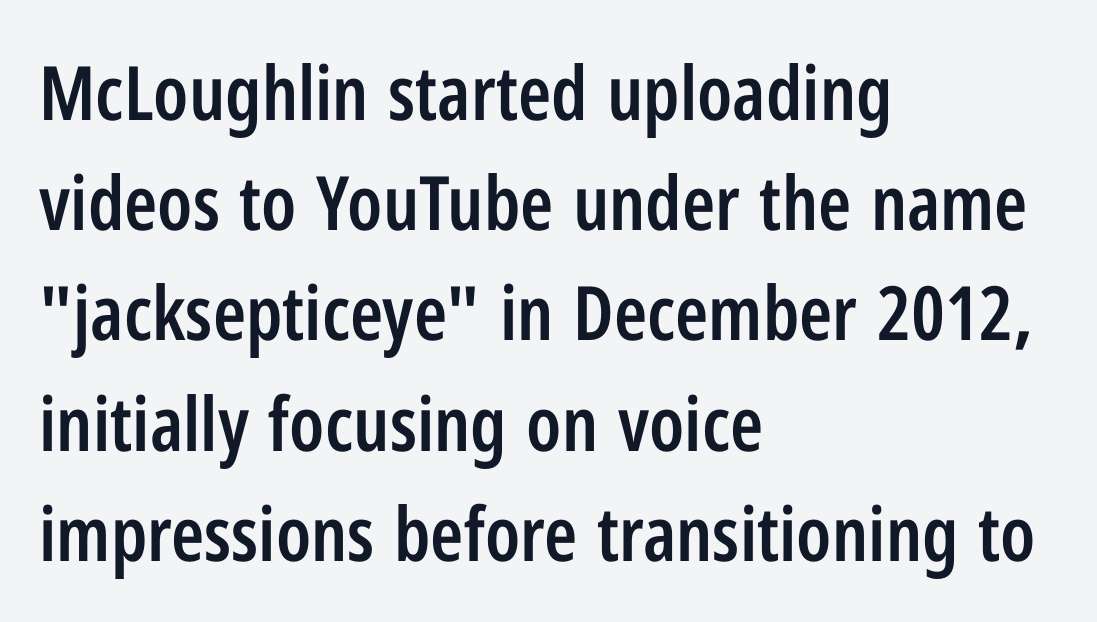
{"serif": "no", "italic": "no", "bold": "semi", "weight": "semibold", "width": "condensed", "stroke_contrast": "low", "x_height": "medium", "monospaced": "no", "underline": "no", "align": "left", "line_spacing": "normal", "line_spacing_ratio": 1.47, "letter_spacing": "normal", "letter_spacing_em": 0.0, "glyph_px": 75}
